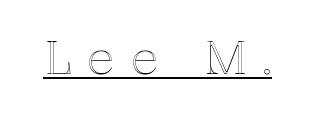
Q: Is the text italic (slanted)? A: No, it is upright.
Q: Is the text underlined? A: Yes.
Q: Is the spacing between letters normal or unusually wide? A: Unusually wide.
Q: Width (condensed, normal, or wide)? A: Normal.
Q: x-height? A: Medium.
Q: Monospaced? A: No.
